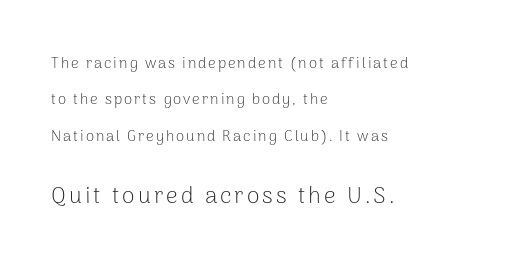
Reading top to bottom, the characters get bigger at the block break. Nope, not italic — everything's standing straight. Descender tails drop into unmarked territory. The passage is arranged the way most books set body copy — flush left. The font is comparable to plain body text, perhaps lighter. One glance says open: line gaps are wider than usual.
